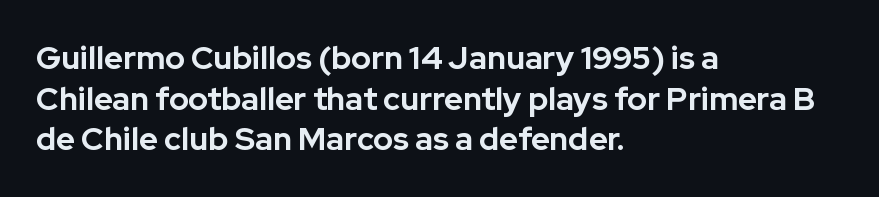
The glyphs have the mass of a bold cut. Rows of type keep a routine distance in the vertical direction. The typography opts for an upright posture over an oblique one. Varying glyph widths throughout — classic text-font behaviour. Visually the block forms a straight wall on the left and a jagged coastline on the right.
